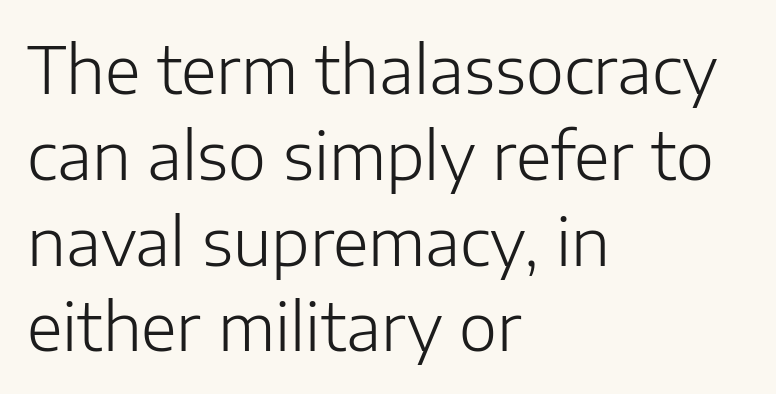
{"serif": "no", "italic": "no", "bold": "no", "weight": "light", "width": "normal", "stroke_contrast": "low", "x_height": "medium", "monospaced": "no", "underline": "no", "align": "left", "line_spacing": "normal", "line_spacing_ratio": 1.32, "letter_spacing": "normal", "letter_spacing_em": 0.0, "glyph_px": 65}
